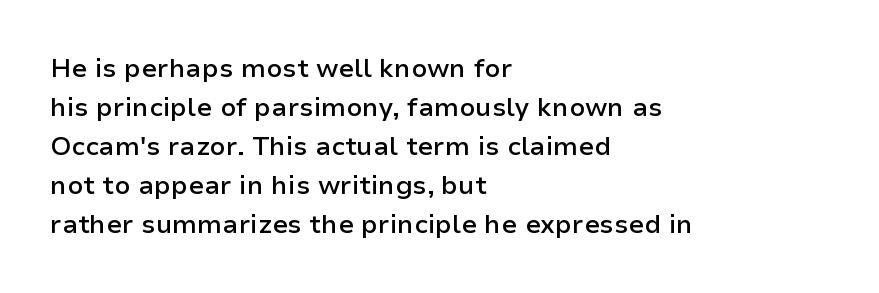
The image shows 26 px text type, upright; set left-aligned, normal line spacing (1.5x), normal letter spacing, not underlined.
